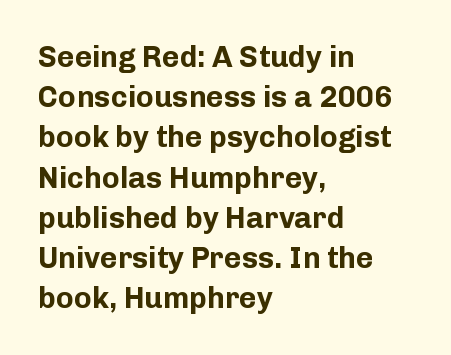
Q: Is the text bold? A: Yes.
Q: Is the text italic (slanted)? A: No, it is upright.
Q: Is the typeface a serif or a sans-serif typeface? A: Sans-serif.
Q: Is the text underlined? A: No.
Q: How is the paragraph aligned? A: Left-aligned.
Q: Is the spacing between letters normal or unusually wide? A: Normal.
Q: Is the spacing between lines tight, normal or loose? A: Normal.
Q: Width (condensed, normal, or wide)? A: Normal.
Q: Stroke contrast? A: Low.
Q: x-height? A: Medium.
Q: Monospaced? A: No.
